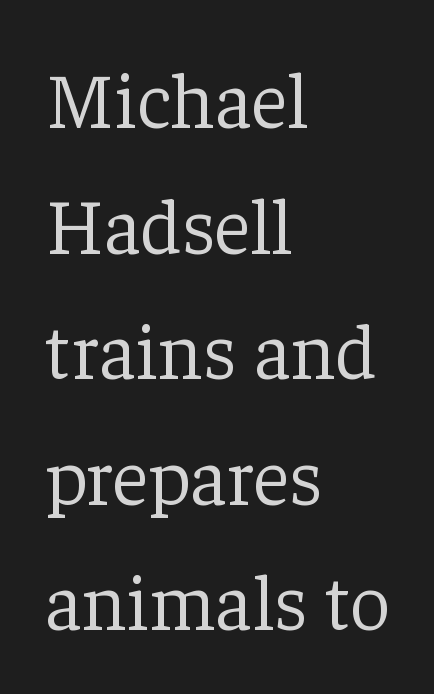
{"serif": "yes", "italic": "no", "bold": "no", "weight": "light", "width": "normal", "stroke_contrast": "low", "x_height": "medium", "monospaced": "no", "underline": "no", "align": "left", "line_spacing": "normal", "line_spacing_ratio": 1.59, "letter_spacing": "normal", "letter_spacing_em": 0.0, "glyph_px": 79}
